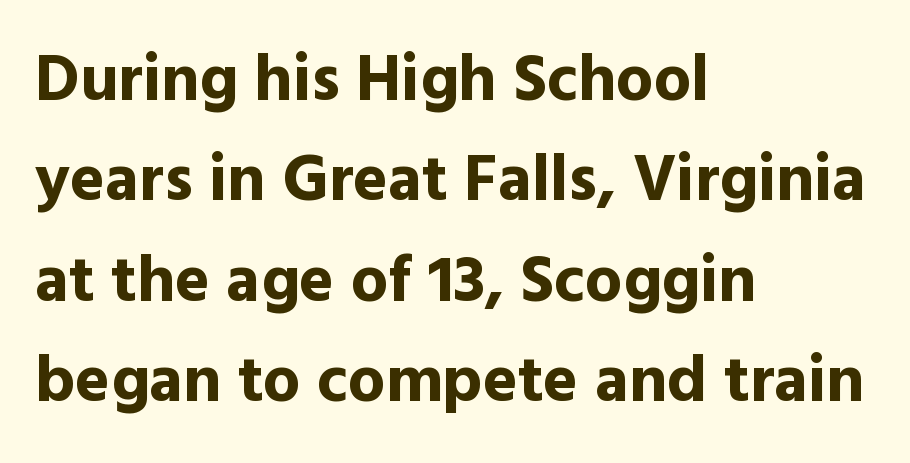
The image shows 66 px bold sans-serif type, upright; set left-aligned, normal line spacing (1.52x), normal letter spacing, not underlined; a medium x-height.
